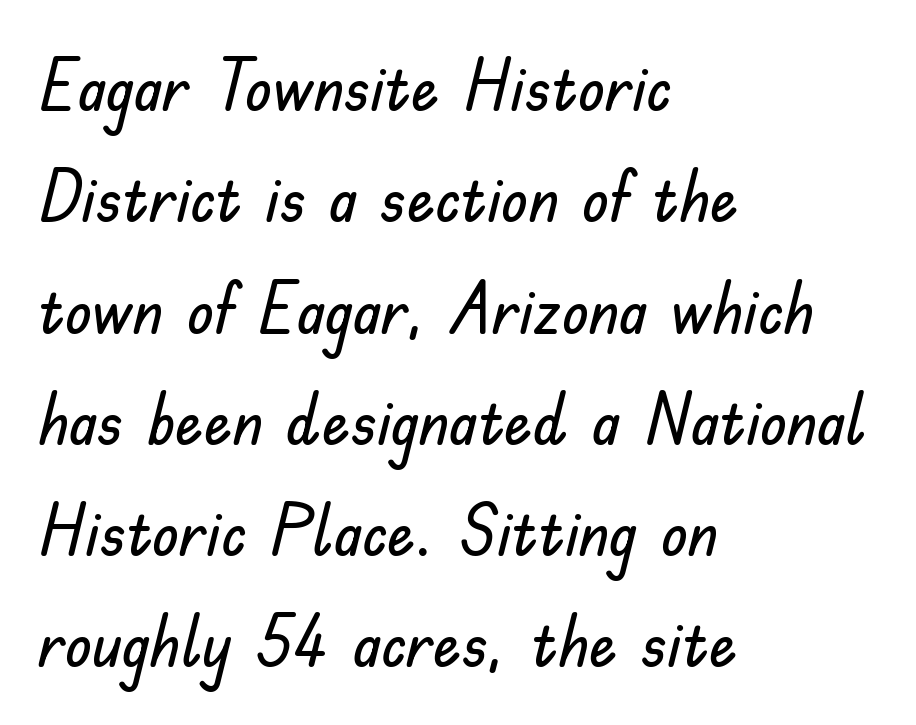
Q: Is the text italic (slanted)? A: Yes.
Q: Is the typeface a serif or a sans-serif typeface? A: Sans-serif.
Q: Is the text underlined? A: No.
Q: How is the paragraph aligned? A: Left-aligned.
Q: Is the spacing between letters normal or unusually wide? A: Normal.
Q: Is the spacing between lines tight, normal or loose? A: Normal.
Q: Width (condensed, normal, or wide)? A: Normal.
Q: Stroke contrast? A: Low.
Q: x-height? A: Small.
Q: Monospaced? A: No.
